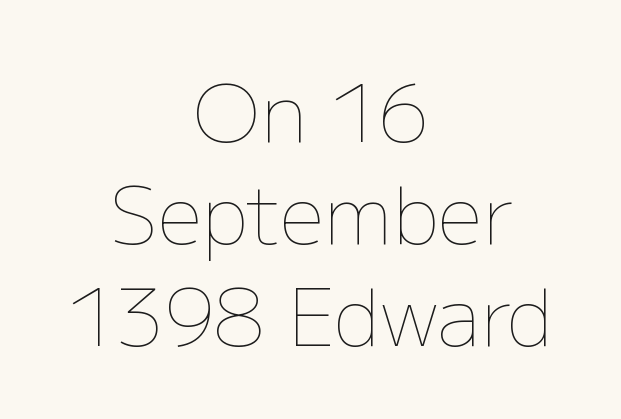
{"italic": "no", "bold": "no", "weight": "thin", "width": "normal", "stroke_contrast": "low", "x_height": "medium", "monospaced": "no", "underline": "no", "align": "center", "line_spacing": "normal", "line_spacing_ratio": 1.29, "letter_spacing": "normal", "letter_spacing_em": 0.0, "glyph_px": 79}
